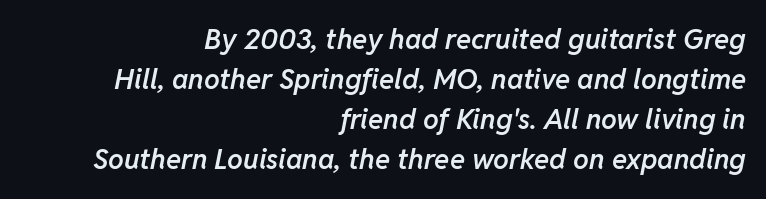
Q: Is the text bold? A: Semi-bold.
Q: Is the text italic (slanted)? A: Yes, it leans right by about 11 degrees.
Q: Is the text underlined? A: No.
Q: How is the paragraph aligned? A: Right-aligned.
Q: Is the spacing between letters normal or unusually wide? A: Normal.
Q: Is the spacing between lines tight, normal or loose? A: Normal.
Q: Width (condensed, normal, or wide)? A: Normal.
Q: Stroke contrast? A: Low.
Q: x-height? A: Medium.
Q: Monospaced? A: No.
